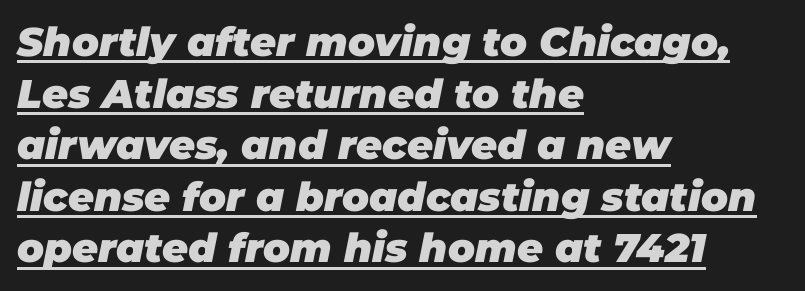
{"italic": "yes", "lean": "right", "slant_degrees": 11, "bold": "yes", "weight": "heavy", "width": "normal", "stroke_contrast": "low", "x_height": "large", "monospaced": "no", "underline": "yes", "align": "left", "line_spacing": "normal", "line_spacing_ratio": 1.29, "letter_spacing": "normal", "letter_spacing_em": 0.0, "glyph_px": 40}
